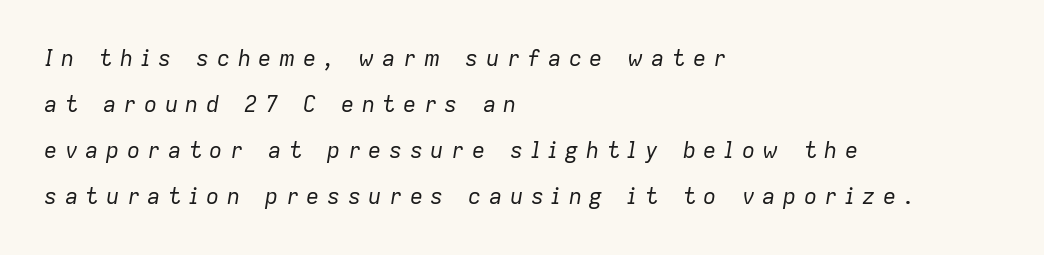
{"italic": "yes", "lean": "right", "slant_degrees": 9, "bold": "no", "underline": "no", "align": "left", "line_spacing": "loose", "line_spacing_ratio": 2.09, "letter_spacing": "wide", "letter_spacing_em": 0.34, "glyph_px": 22}
